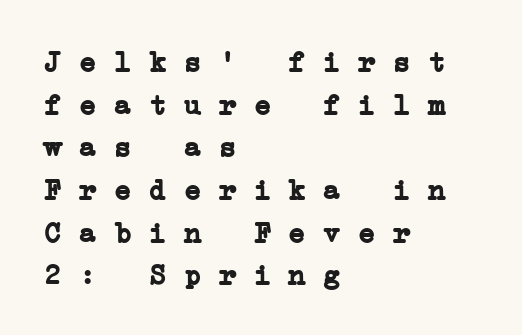
{"serif": "yes", "bold": "yes", "weight": "semibold", "width": "wide", "stroke_contrast": "low", "x_height": "medium", "monospaced": "yes", "underline": "no", "align": "left", "line_spacing": "normal", "line_spacing_ratio": 1.47, "letter_spacing": "normal", "letter_spacing_em": 0.0, "glyph_px": 29}
